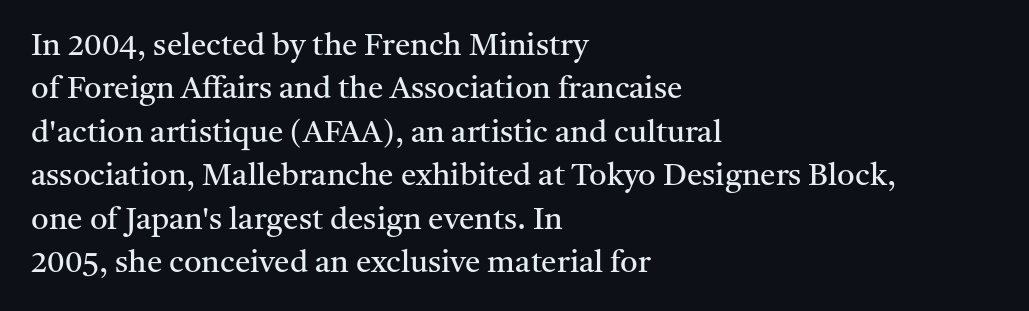
{"serif": "yes", "italic": "no", "bold": "no", "weight": "regular", "width": "normal", "stroke_contrast": "medium", "x_height": "medium", "monospaced": "no", "underline": "no", "align": "left", "line_spacing": "normal", "line_spacing_ratio": 1.4, "letter_spacing": "normal", "letter_spacing_em": 0.0, "glyph_px": 31}
